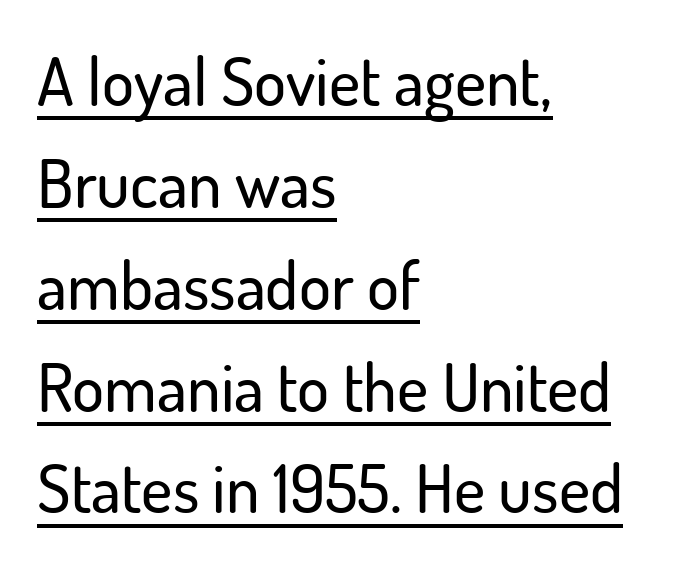
Q: Is the text italic (slanted)? A: No, it is upright.
Q: Is the typeface a serif or a sans-serif typeface? A: Sans-serif.
Q: Is the text underlined? A: Yes.
Q: How is the paragraph aligned? A: Left-aligned.
Q: Is the spacing between letters normal or unusually wide? A: Normal.
Q: Is the spacing between lines tight, normal or loose? A: Normal.
Q: Width (condensed, normal, or wide)? A: Normal.
Q: Stroke contrast? A: Low.
Q: x-height? A: Small.
Q: Monospaced? A: No.
